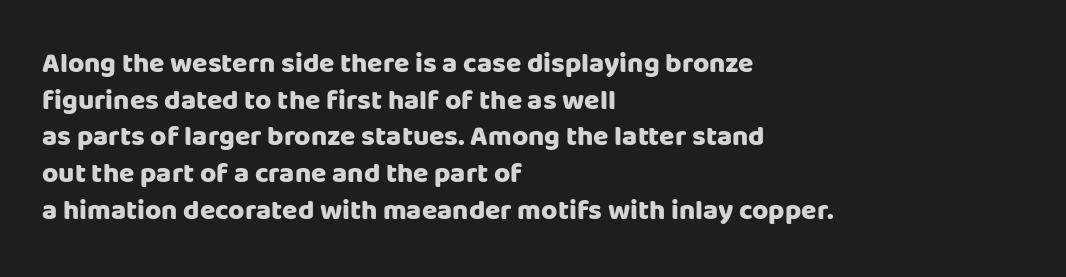
No italicization has been applied; the sample stays upright. Is this a fixed-width face? No — the glyphs have proportional, varying widths. I'd describe the lettering as bold — thick and assertive. Each letter's strokes conclude bluntly, with no projecting serifs.
